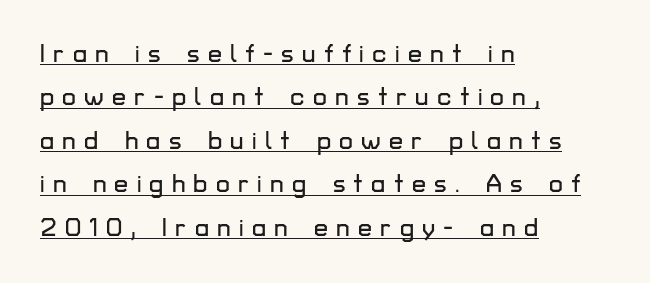
Posture: vertical. Tracking here is generous; glyphs stand well apart from one another. Casual observation: everything's shoved over to the left. Emphasis is given by a line drawn under the lettering.
